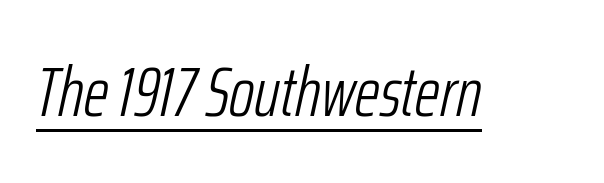
Q: Is the text bold? A: No.
Q: Is the text italic (slanted)? A: Yes, it leans right by about 12 degrees.
Q: Is the text underlined? A: Yes.
Q: Is the spacing between letters normal or unusually wide? A: Normal.
Q: Width (condensed, normal, or wide)? A: Condensed.
Q: Stroke contrast? A: Low.
Q: x-height? A: Medium.
Q: Monospaced? A: No.
